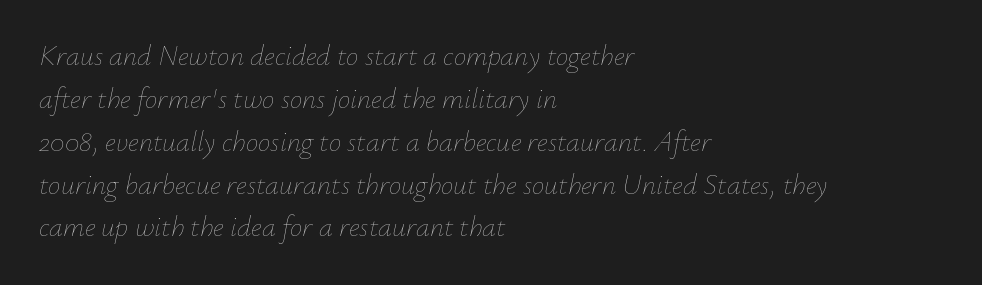
The text block is weighted toward the left margin, trailing off unevenly rightward. Vertical spacing — default. Stem width sits at or under what a default text font uses. Descenders hang freely into open space.
